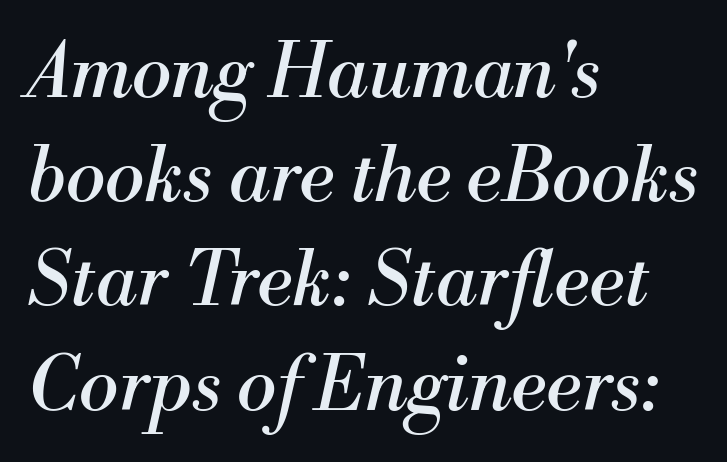
Q: Is the text bold? A: No.
Q: Is the text italic (slanted)? A: Yes, it leans right by about 13 degrees.
Q: Is the typeface a serif or a sans-serif typeface? A: Serif.
Q: Is the text underlined? A: No.
Q: How is the paragraph aligned? A: Left-aligned.
Q: Is the spacing between letters normal or unusually wide? A: Normal.
Q: Is the spacing between lines tight, normal or loose? A: Normal.
Q: Width (condensed, normal, or wide)? A: Normal.
Q: Stroke contrast? A: Medium.
Q: x-height? A: Small.
Q: Monospaced? A: No.
